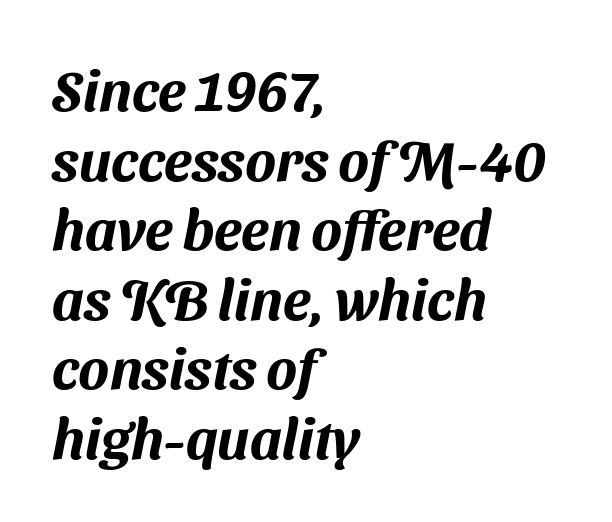
The passage shown is typed in a proportional face where columns would drift. The passage shown is not underscored anywhere. These lines stack with their left ends in a neat column. A typesetter would label this face a sans.
